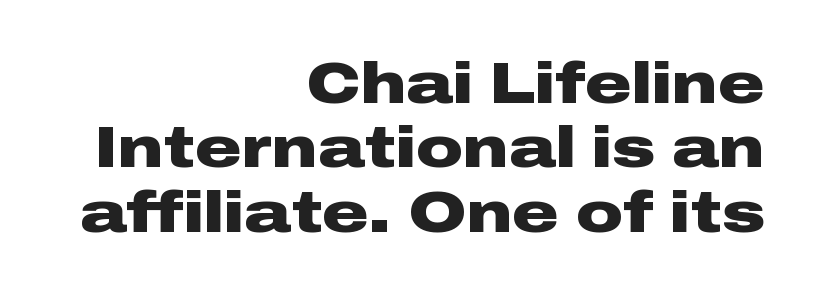
The lines in this sample share a right terminus and differ only in where they begin. Nobody touched the tracking dial on this one. The block of text is dense from top to bottom, with scant space between rows. The designer went with a sans here, leaving each stem footless. Italic: no, the glyphs are upright roman.
